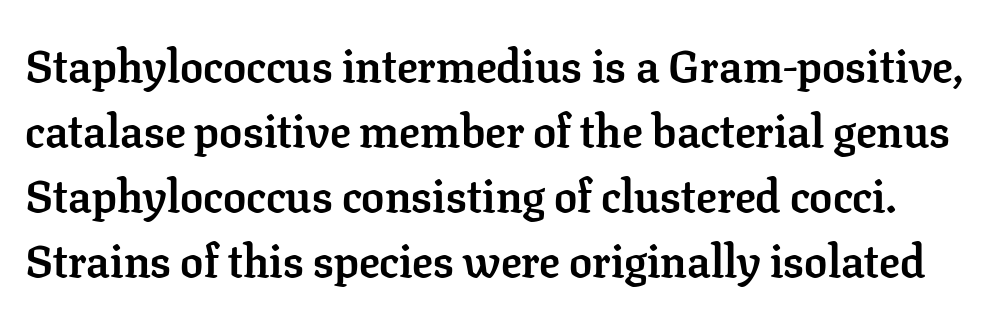
{"serif": "yes", "italic": "no", "bold": "yes", "weight": "semibold", "width": "normal", "stroke_contrast": "low", "x_height": "medium", "monospaced": "no", "underline": "no", "line_spacing": "normal", "line_spacing_ratio": 1.41, "letter_spacing": "normal", "letter_spacing_em": 0.0, "glyph_px": 46}
